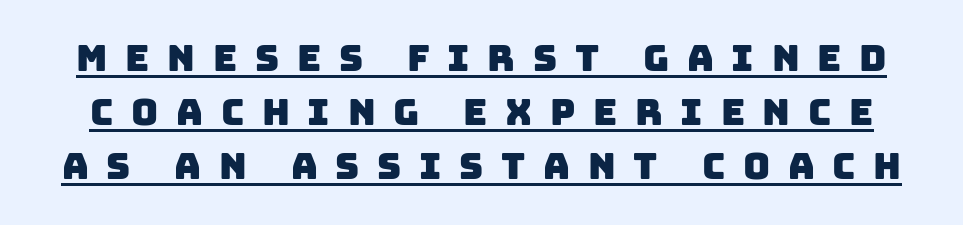
Words appear elongated and porous because spacing is wide. A sans-serif font was chosen for this passage. Varying glyph widths throughout — classic text-font behaviour. Each new line begins a customary step beneath the previous one. This is underlined copy, the kind a proofreader might mark for attention.
